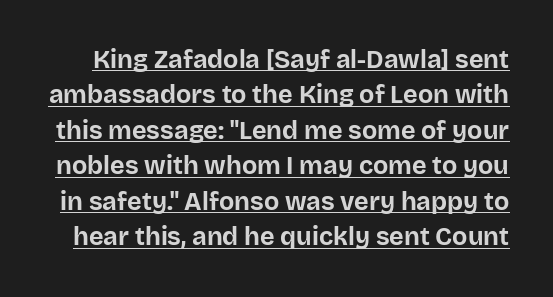
Q: Is the text bold? A: Yes.
Q: Is the text italic (slanted)? A: No, it is upright.
Q: Is the text underlined? A: Yes.
Q: Is the spacing between letters normal or unusually wide? A: Normal.
Q: Is the spacing between lines tight, normal or loose? A: Normal.
